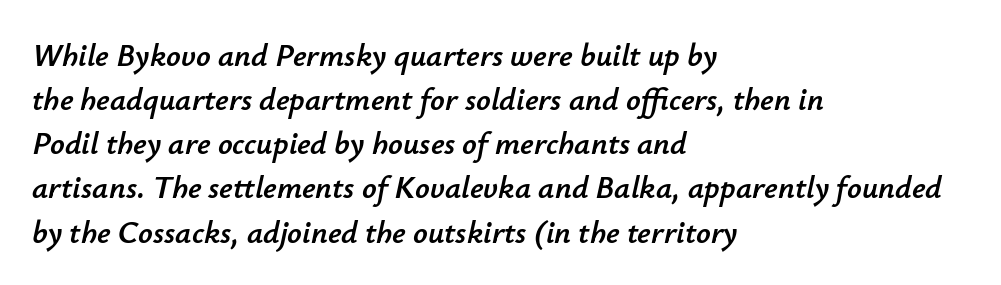
The rendering applies a slant to the glyphs. Notice how the passage keeps a crisp vertical edge on the left only. A clean baseline with only descenders dipping below it. The tracking reads as untouched default to a designer's eye. Regarding leading, the lines here are spaced in the standard way. Character widths vary here, with narrow letters taking less room than wide ones.
